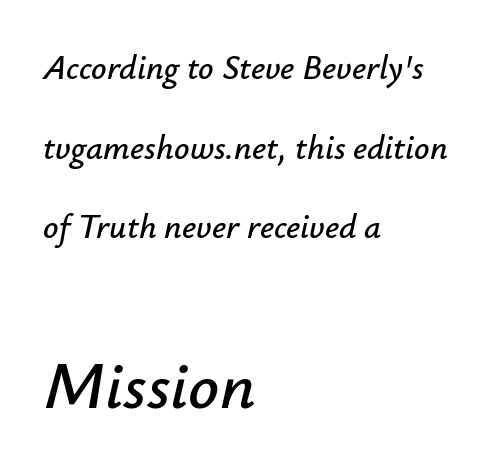
The image shows 68 px text type, italic (leaning right); set left-aligned, loose line spacing (2.34x), normal letter spacing, not underlined; the second (bottom) block is 2.0x larger; low stroke contrast and a small x-height.
